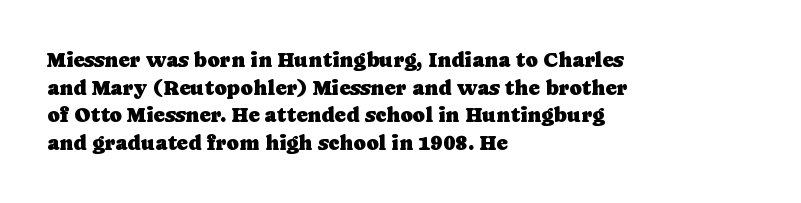
The image shows 21 px text type, upright; set left-aligned, normal line spacing (1.32x), normal letter spacing, not underlined.
